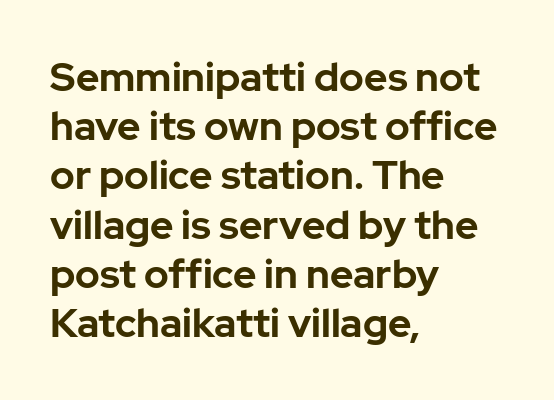
Q: Is the text bold? A: Yes.
Q: Is the text italic (slanted)? A: No, it is upright.
Q: Is the typeface a serif or a sans-serif typeface? A: Sans-serif.
Q: Is the text underlined? A: No.
Q: How is the paragraph aligned? A: Left-aligned.
Q: Is the spacing between letters normal or unusually wide? A: Normal.
Q: Width (condensed, normal, or wide)? A: Normal.
Q: Stroke contrast? A: Low.
Q: x-height? A: Medium.
Q: Monospaced? A: No.
